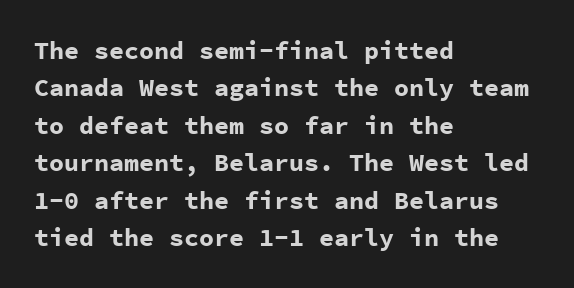
Baseline-to-baseline distance is the conventional proportion of letter height. The typesetter chose a ragged-right arrangement here. The zone under the glyphs is completely vacant. Typesetter's note: full bold, strokes at maximum text heaviness. In terms of posture, this sample is upright. The horizontal fit of the characters is conventional and even.
